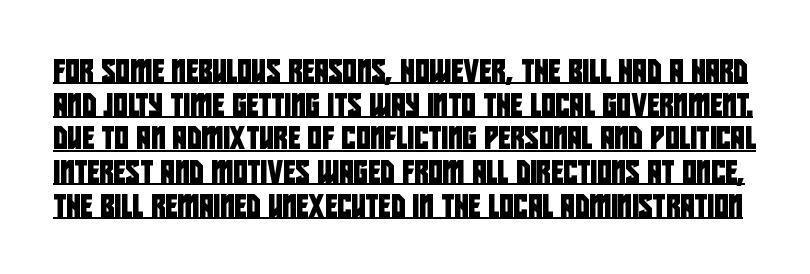
{"underline": "yes", "line_spacing": "normal", "line_spacing_ratio": 1.53, "letter_spacing": "normal", "letter_spacing_em": 0.0, "glyph_px": 22}
